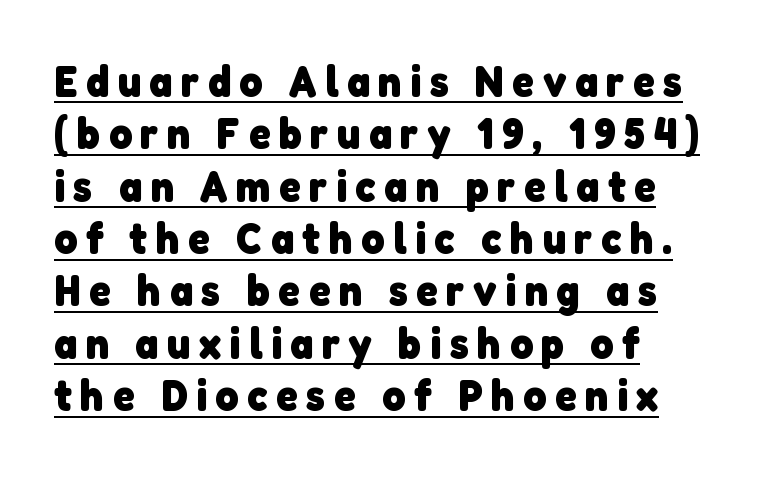
Compared with a centered layout, this one pins lines to the left instead. A dark, heavy texture on the line: the type is bold. The specimen includes a rule beneath the text block's lines. Think of a printed novel: that variable character pitch is what you see here.
